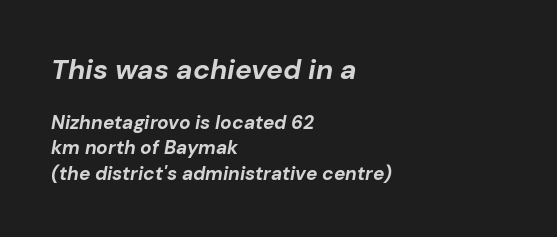
The image shows 28 px bold type, italic (leaning right); set left-aligned, normal line spacing (1.32x), normal letter spacing, not underlined; the first (top) block is 1.47x larger; low stroke contrast and a medium x-height.
